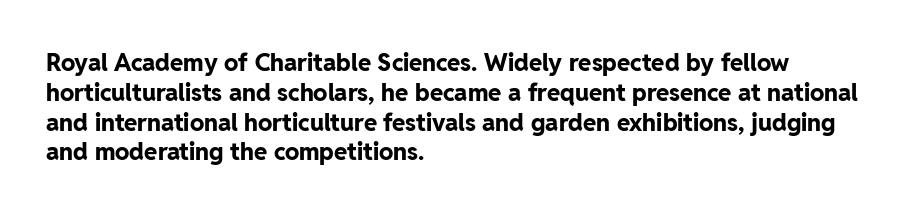
{"italic": "no", "bold": "yes", "underline": "no", "align": "left", "line_spacing_ratio": 1.24, "letter_spacing": "normal", "letter_spacing_em": 0.0, "glyph_px": 24}
